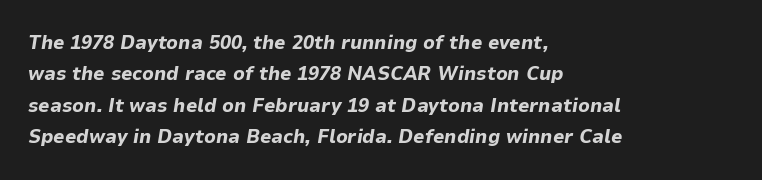
You'd pick this weight for a headline — it's a proper bold. Spacing between characters is what you'd get straight out of the box. Baseline-to-baseline distance is the conventional proportion of letter height. Quick note: underline off.
